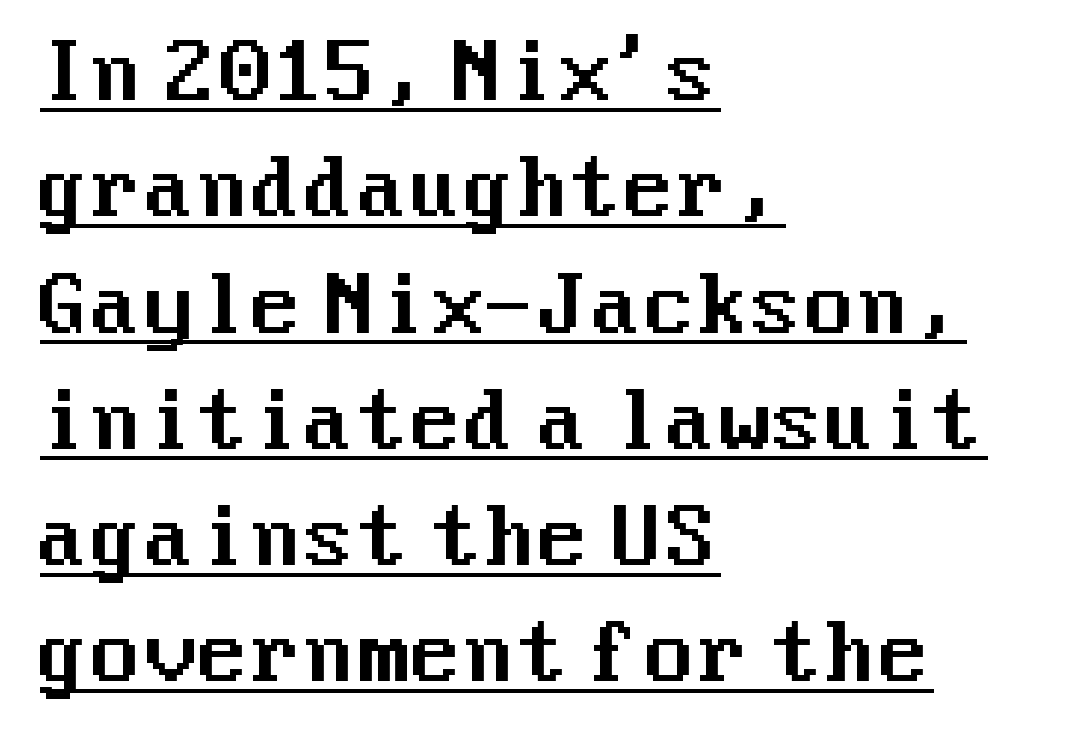
The image shows 77 px sans-serif type, upright; set left-aligned, normal line spacing (1.51x), normal letter spacing, underlined; medium stroke contrast and a medium x-height.
